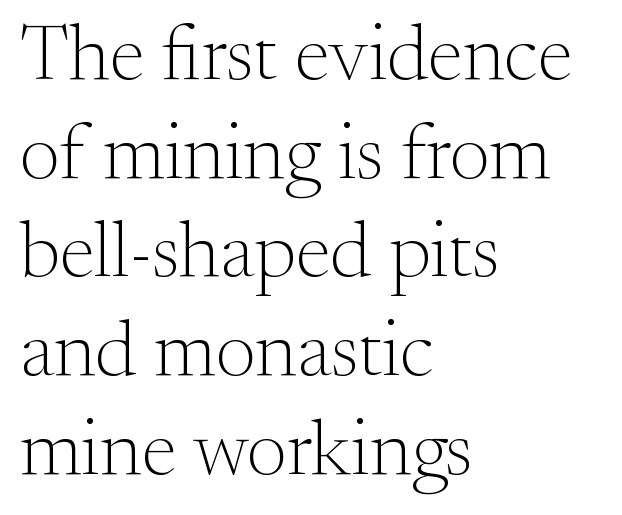
{"serif": "yes", "italic": "no", "bold": "no", "weight": "light", "width": "normal", "stroke_contrast": "medium", "x_height": "small", "monospaced": "no", "underline": "no", "align": "left", "line_spacing": "normal", "line_spacing_ratio": 1.25, "letter_spacing": "normal", "letter_spacing_em": 0.0, "glyph_px": 79}
